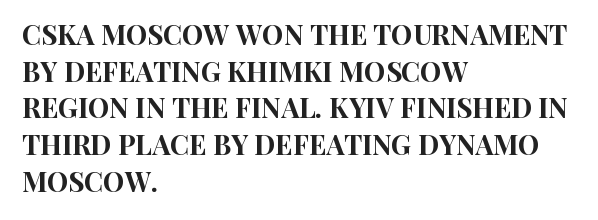
{"italic": "no", "underline": "no", "align": "left", "line_spacing": "normal", "line_spacing_ratio": 1.36, "letter_spacing": "normal", "letter_spacing_em": 0.0, "glyph_px": 27}
